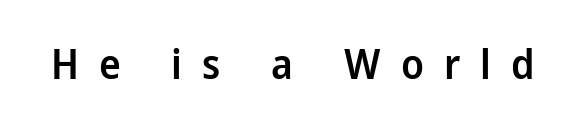
Q: Is the text bold? A: Semi-bold.
Q: Is the text italic (slanted)? A: No, it is upright.
Q: Is the typeface a serif or a sans-serif typeface? A: Sans-serif.
Q: Is the text underlined? A: No.
Q: Is the spacing between letters normal or unusually wide? A: Unusually wide.
Q: Width (condensed, normal, or wide)? A: Normal.
Q: Stroke contrast? A: Low.
Q: x-height? A: Medium.
Q: Monospaced? A: No.
